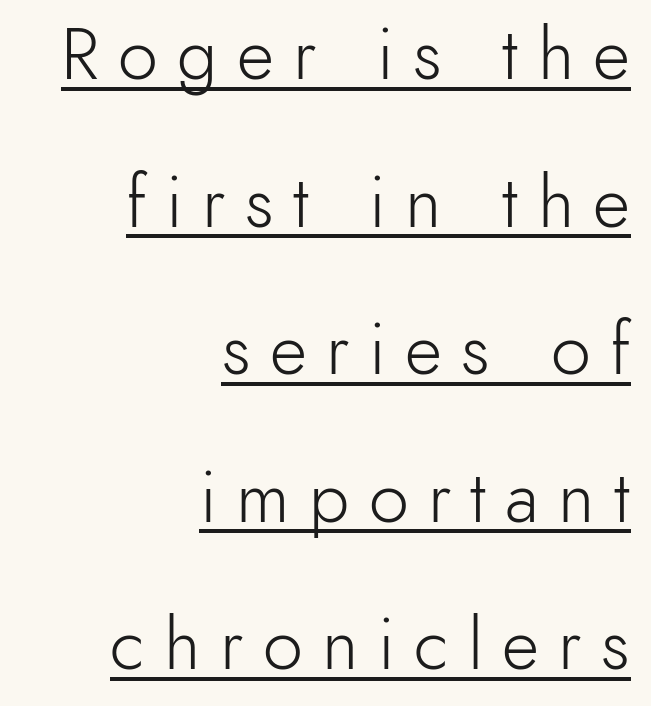
Caption: expanded tracking, letters set apart. The designer dialed line spacing up above the default. Spacing verdict: proportional, widths tailored to each character. Unlike a traditional serif, this face leaves its strokes unadorned. The cut favours lightness, reaching ordinary text weight at its darkest. These lines stack with their right ends in a neat column.
